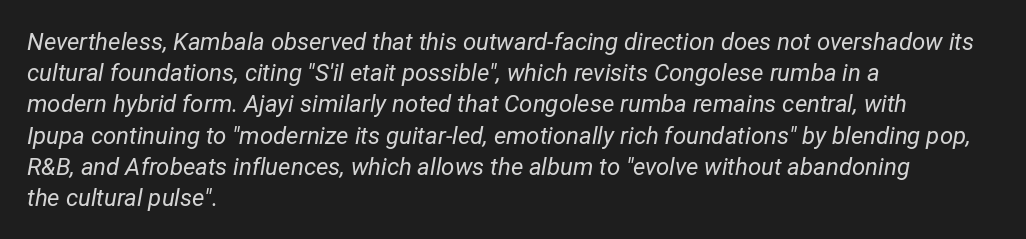
Q: Is the text bold? A: No.
Q: Is the text italic (slanted)? A: Yes, it leans right by about 12 degrees.
Q: Is the text underlined? A: No.
Q: How is the paragraph aligned? A: Left-aligned.
Q: Is the spacing between letters normal or unusually wide? A: Normal.
Q: Is the spacing between lines tight, normal or loose? A: Normal.
